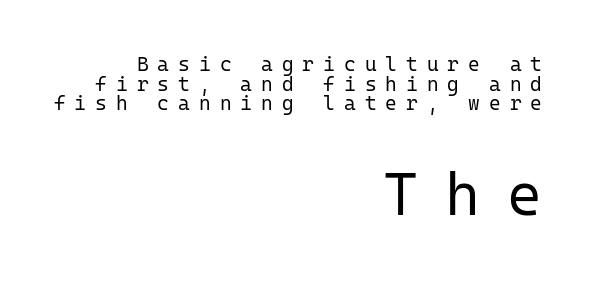
Q: Is the text bold? A: No.
Q: Is the text italic (slanted)? A: No, it is upright.
Q: Is the typeface a serif or a sans-serif typeface? A: Sans-serif.
Q: Is the text underlined? A: No.
Q: How is the paragraph aligned? A: Right-aligned.
Q: Is the spacing between letters normal or unusually wide? A: Unusually wide.
Q: Is the spacing between lines tight, normal or loose? A: Tight.
Q: Which block of text is set in a larger size, the first (top) or the second (bottom)? A: The second (bottom) one.
Q: Width (condensed, normal, or wide)? A: Normal.
Q: Stroke contrast? A: Low.
Q: x-height? A: Medium.
Q: Monospaced? A: Yes.
